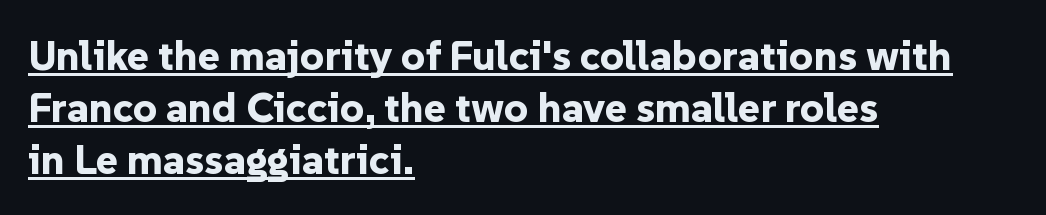
The image shows 42 px bold sans-serif type, upright; set left-aligned, line spacing 1.24x, normal letter spacing, underlined; low stroke contrast and a medium x-height.
